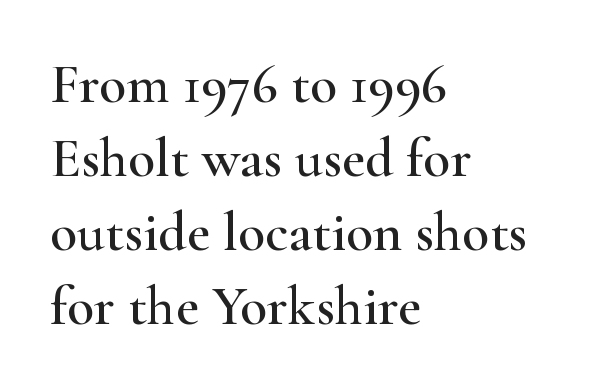
Classification — serif. Underlining? Definitely not there. One-word summary of the alignment: left. This rendering leaves character spacing at its baseline value. Every character sits straight up, as roman type does.
